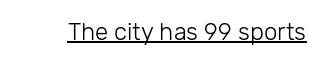
Q: Is the text bold? A: No.
Q: Is the text italic (slanted)? A: No, it is upright.
Q: Is the text underlined? A: Yes.
Q: Is the spacing between letters normal or unusually wide? A: Normal.
